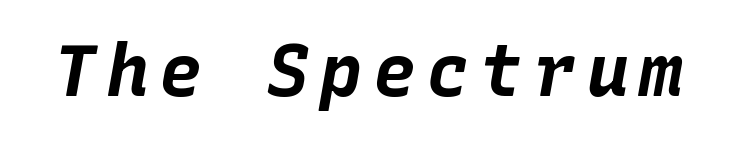
Q: Is the text bold? A: Yes.
Q: Is the text italic (slanted)? A: Yes, it leans right by about 10 degrees.
Q: Is the text underlined? A: No.
Q: Width (condensed, normal, or wide)? A: Normal.
Q: Stroke contrast? A: Low.
Q: x-height? A: Large.
Q: Monospaced? A: Yes.
